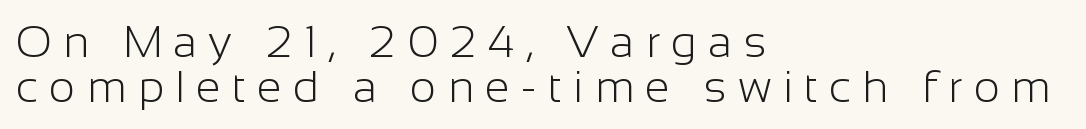
Q: Is the text bold? A: No.
Q: Is the text italic (slanted)? A: No, it is upright.
Q: Is the typeface a serif or a sans-serif typeface? A: Sans-serif.
Q: Is the text underlined? A: No.
Q: How is the paragraph aligned? A: Left-aligned.
Q: Is the spacing between letters normal or unusually wide? A: Unusually wide.
Q: Is the spacing between lines tight, normal or loose? A: Tight.
Q: Width (condensed, normal, or wide)? A: Normal.
Q: Stroke contrast? A: Low.
Q: x-height? A: Medium.
Q: Monospaced? A: No.
